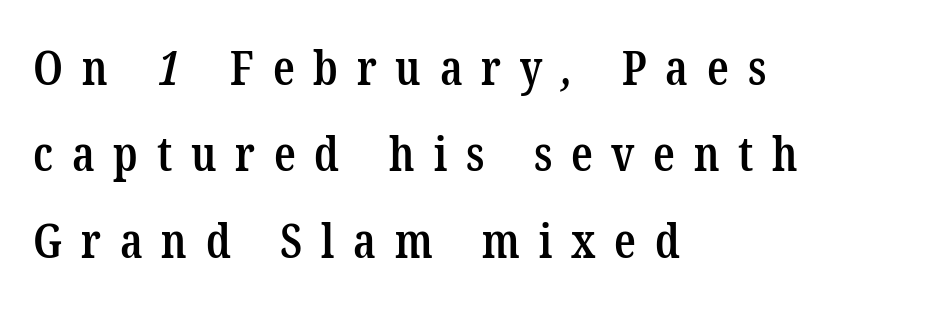
Q: Is the text bold? A: Semi-bold.
Q: Is the typeface a serif or a sans-serif typeface? A: Serif.
Q: Is the text underlined? A: No.
Q: How is the paragraph aligned? A: Left-aligned.
Q: Is the spacing between letters normal or unusually wide? A: Unusually wide.
Q: Width (condensed, normal, or wide)? A: Condensed.
Q: Stroke contrast? A: Low.
Q: x-height? A: Medium.
Q: Monospaced? A: No.
